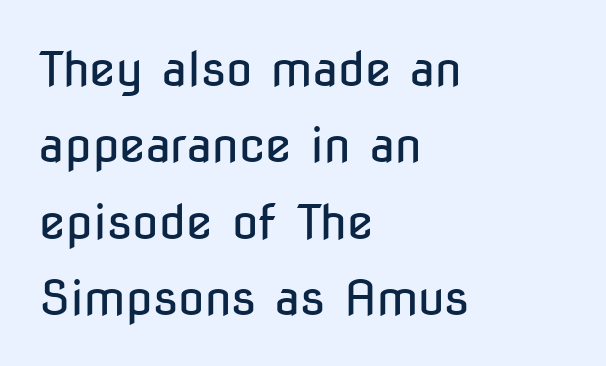
Proportional: the letters do not fall into vertical columns. Descenders are the only things crossing below the line. The letters stand straight up with perfectly vertical stems. Grotesque or geometric, the face here clearly has no serifs. Teacher's note: observe the even left margin — that is flush-left alignment.
